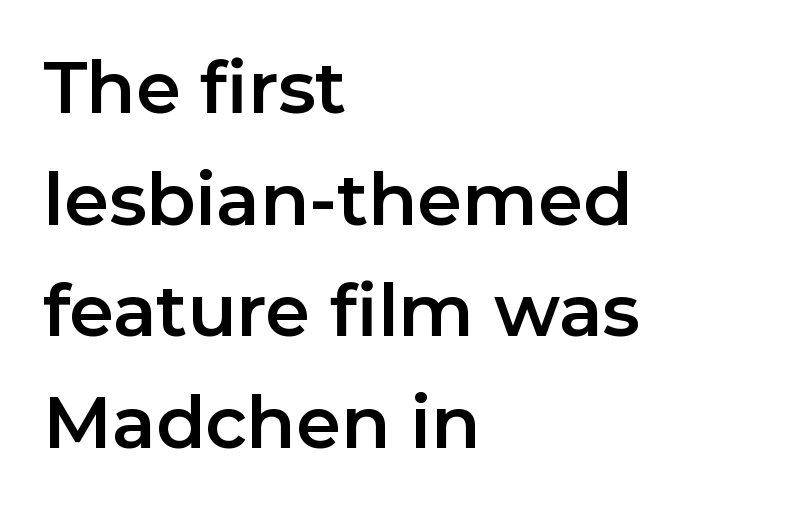
{"serif": "no", "italic": "no", "width": "normal", "stroke_contrast": "low", "x_height": "medium", "monospaced": "no", "underline": "no", "align": "left", "line_spacing": "normal", "line_spacing_ratio": 1.55, "letter_spacing": "normal", "letter_spacing_em": 0.0, "glyph_px": 72}
